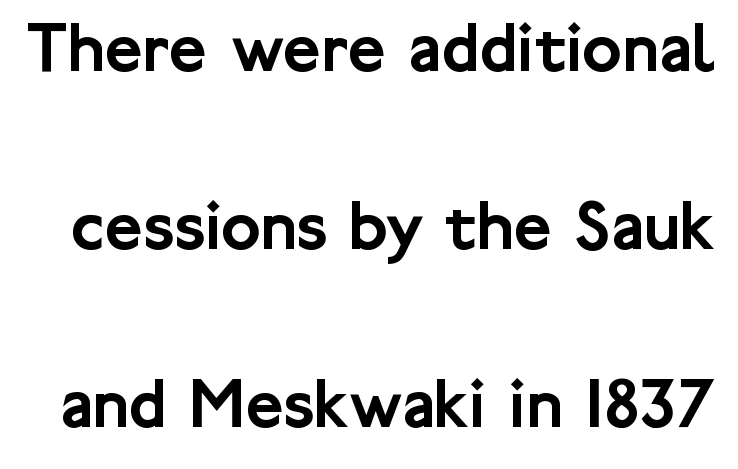
The image shows 73 px sans-serif type, upright; set loose line spacing (2.44x), normal letter spacing, not underlined; low stroke contrast and a medium x-height.
